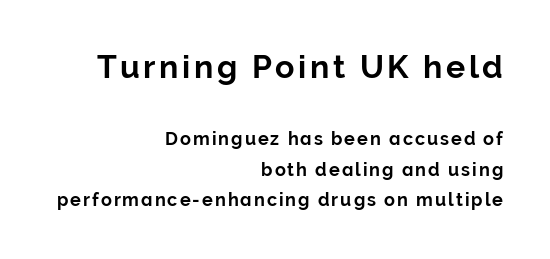
The image shows 32 px sans-serif type, upright; set right-aligned, normal line spacing (1.7x), not underlined; the first (top) block is 1.78x larger; low stroke contrast and a medium x-height.
